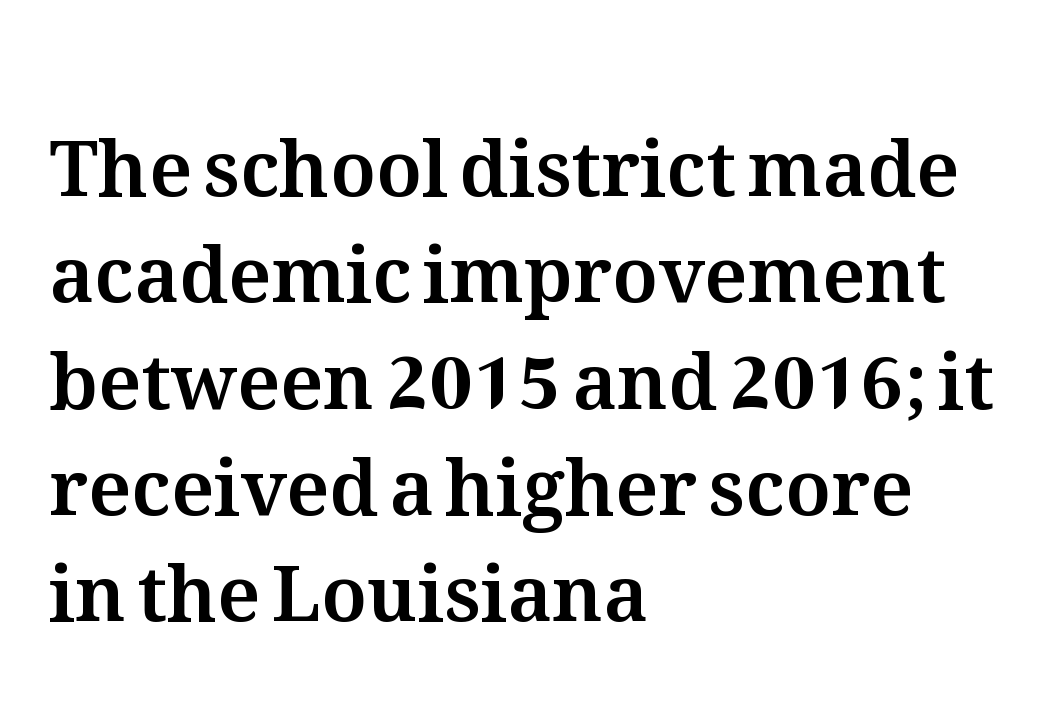
The image shows 77 px text type, upright; set left-aligned, normal line spacing (1.38x), normal letter spacing, not underlined; medium stroke contrast and a medium x-height.
